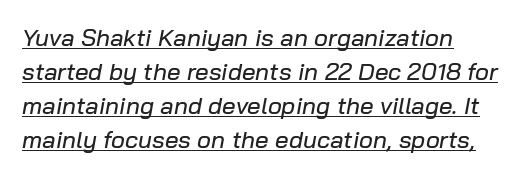
The image shows 24 px text type, italic (leaning right); set left-aligned, normal line spacing (1.42x), normal letter spacing, underlined.
